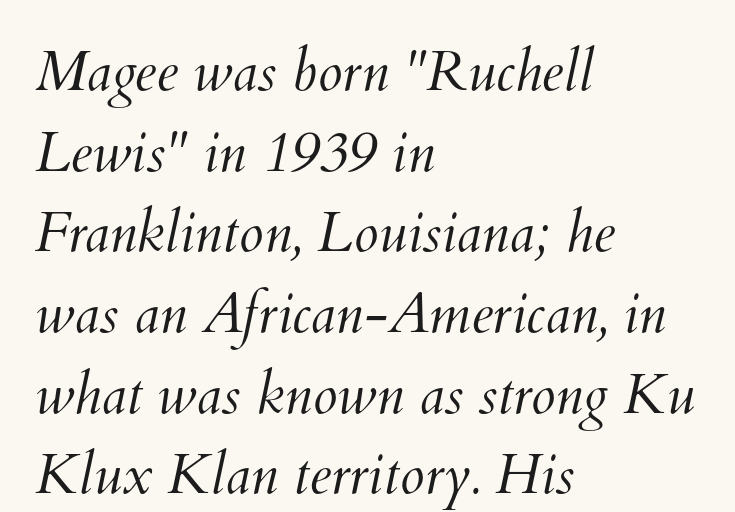
Q: Is the text bold? A: No.
Q: Is the text underlined? A: No.
Q: How is the paragraph aligned? A: Left-aligned.
Q: Is the spacing between letters normal or unusually wide? A: Normal.
Q: Is the spacing between lines tight, normal or loose? A: Normal.
Q: Width (condensed, normal, or wide)? A: Normal.
Q: Stroke contrast? A: Medium.
Q: x-height? A: Small.
Q: Monospaced? A: No.
